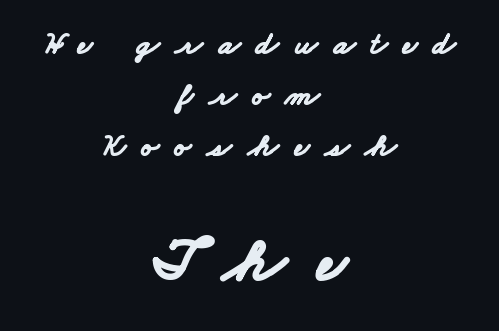
The image shows 64 px bold, wide sans-serif type; set centered, normal line spacing (1.59x), unusually wide letter spacing (+0.49 em), not underlined; the second (bottom) block is 2.0x larger; low stroke contrast and a small x-height.
